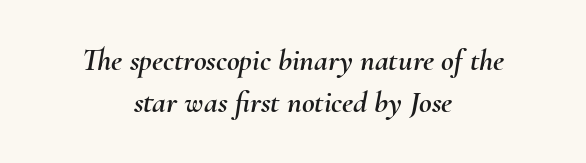
Q: Is the text italic (slanted)? A: Yes, it leans right by about 10 degrees.
Q: Is the text underlined? A: No.
Q: How is the paragraph aligned? A: Centered.
Q: Is the spacing between letters normal or unusually wide? A: Normal.
Q: Is the spacing between lines tight, normal or loose? A: Normal.
Q: Width (condensed, normal, or wide)? A: Normal.
Q: Stroke contrast? A: Medium.
Q: x-height? A: Small.
Q: Monospaced? A: No.
